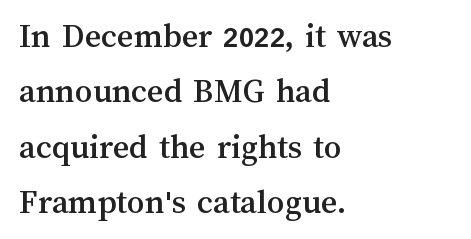
The image shows 35 px text type, upright; set left-aligned, normal line spacing (1.58x), normal letter spacing, not underlined; medium stroke contrast and a medium x-height.
